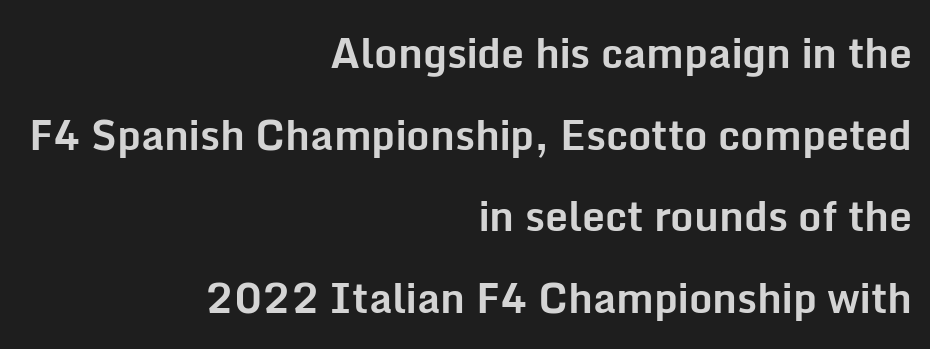
Q: Is the text bold? A: Yes.
Q: Is the text italic (slanted)? A: No, it is upright.
Q: Is the typeface a serif or a sans-serif typeface? A: Sans-serif.
Q: Is the text underlined? A: No.
Q: How is the paragraph aligned? A: Right-aligned.
Q: Is the spacing between letters normal or unusually wide? A: Normal.
Q: Is the spacing between lines tight, normal or loose? A: Loose.
Q: Width (condensed, normal, or wide)? A: Normal.
Q: Stroke contrast? A: Low.
Q: x-height? A: Medium.
Q: Monospaced? A: No.
